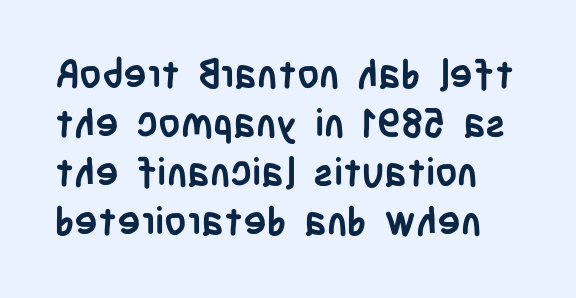
Honestly, the row spacing looks completely unremarkable. Typographic density is high because the face is bold. Upright lettering throughout. Characters follow at the spacing the type designer built in.
